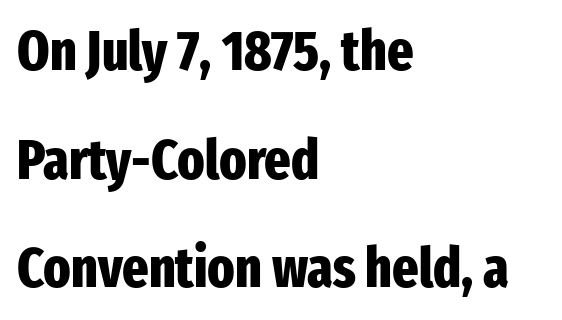
{"serif": "no", "italic": "no", "bold": "yes", "weight": "heavy", "width": "condensed", "stroke_contrast": "low", "x_height": "medium", "monospaced": "no", "underline": "no", "align": "left", "line_spacing": "loose", "line_spacing_ratio": 1.94, "letter_spacing": "normal", "letter_spacing_em": 0.0, "glyph_px": 56}
